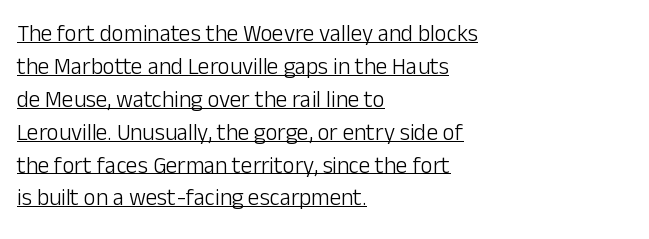
Every character sits straight up, as roman type does. Notice how descenders clear the ascenders below comfortably — that's standard leading. Inter-character spacing is left at the font's built-in metrics. Stems and bowls with no extra thickness — not bold.
